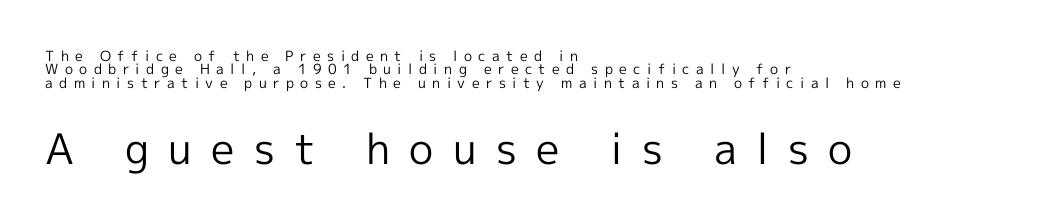
{"serif": "no", "italic": "no", "bold": "no", "weight": "regular", "width": "normal", "x_height": "medium", "monospaced": "no", "underline": "no", "align": "left", "line_spacing": "tight", "line_spacing_ratio": 0.95, "letter_spacing": "wide", "letter_spacing_em": 0.46, "larger_block": "second", "size_ratio": 3.0, "glyph_px": 42}
